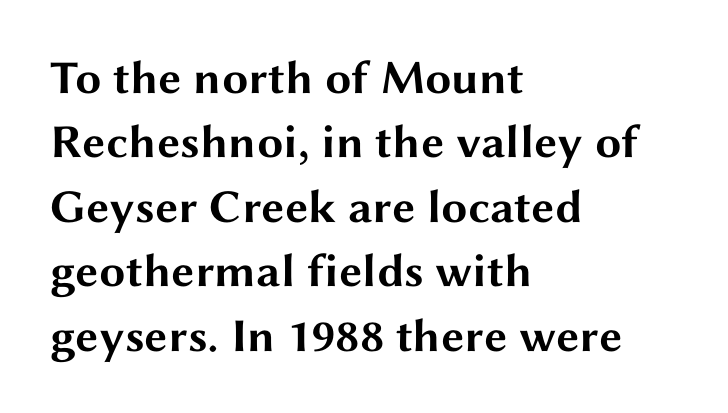
You could not count columns in this text — the font is proportionally spaced. The string is rendered with underlining switched off. Summary of weight: heavy, a full bold. Style check: upright.
